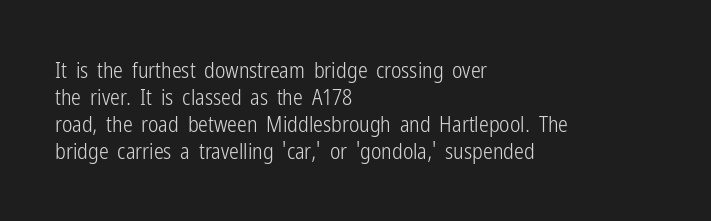
Honestly, the letter spacing is just normal — you wouldn't notice it. A student would call this left alignment; a typographer would say flush left, rag right. The font sits on the lighter half of the weight spectrum, regular included. Just letters on the line, the space beneath them empty.
